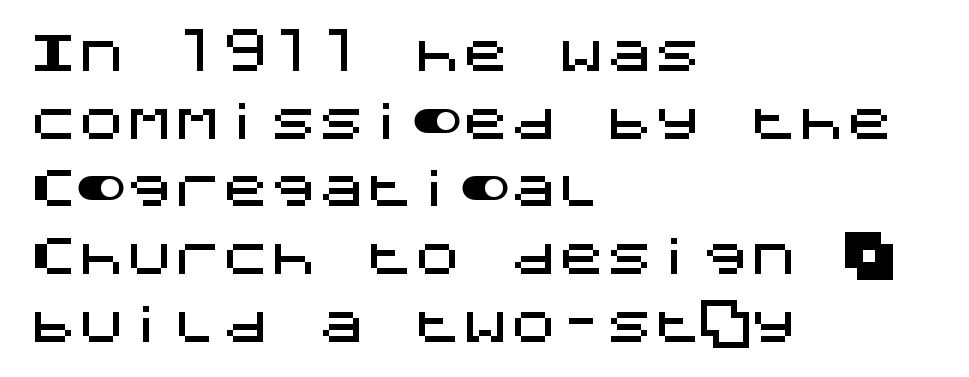
Q: Is the text italic (slanted)? A: No, it is upright.
Q: Is the typeface a serif or a sans-serif typeface? A: Sans-serif.
Q: Is the text underlined? A: No.
Q: How is the paragraph aligned? A: Left-aligned.
Q: Is the spacing between letters normal or unusually wide? A: Normal.
Q: Is the spacing between lines tight, normal or loose? A: Normal.
Q: Width (condensed, normal, or wide)? A: Normal.
Q: Stroke contrast? A: Medium.
Q: x-height? A: Large.
